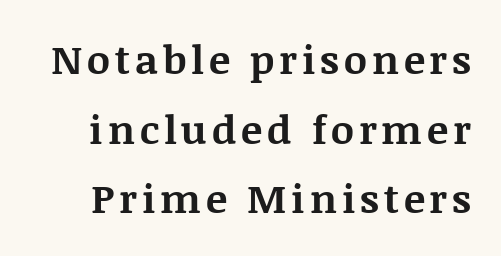
No word sits above an underline. A roman cut, with each character standing at attention. Each letter's strokes conclude with small projecting serifs. Proportional: the letters do not fall into vertical columns. Students, this is bold: see how much ink each stroke carries.
